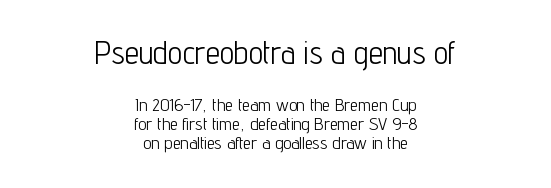
The image shows 32 px light, condensed sans-serif type, upright; set centered, tight line spacing (1.07x), normal letter spacing, not underlined; the first (top) block is 1.78x larger; low stroke contrast and a medium x-height.
